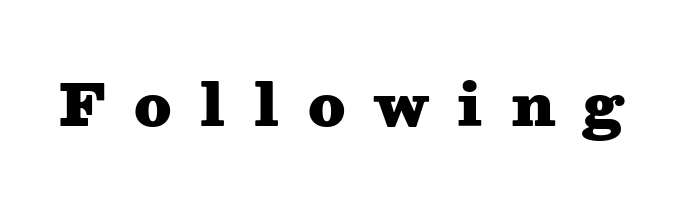
The image shows 58 px heavy, wide serif type, upright; set unusually wide letter spacing (+0.49 em), not underlined; medium stroke contrast and a medium x-height.
